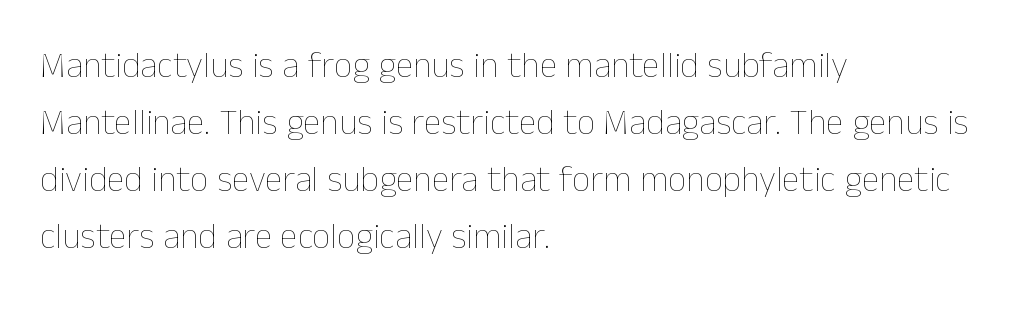
Stem width sits at or under what a default text font uses. This sample keeps an unexceptional amount of space between lines. The rendering uses natural spacing where letterforms have individual widths. The zone under the glyphs is completely vacant.
